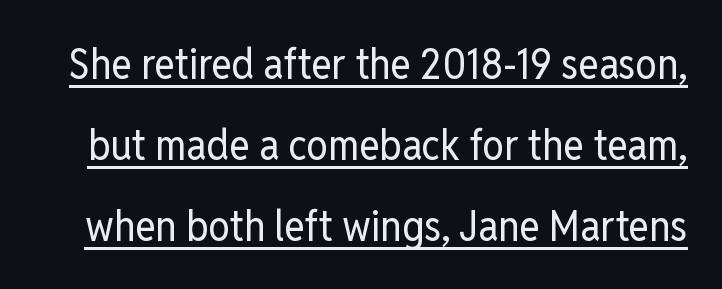
A typesetter would call this proportional, since set widths differ per character. The passage shown is underscored from start to finish. The passage shown is not bold in any degree. Between one letter and the next there's only the usual sliver of space. No feet cap the strokes, marking this as sans-serif type. Upright lettering throughout.
